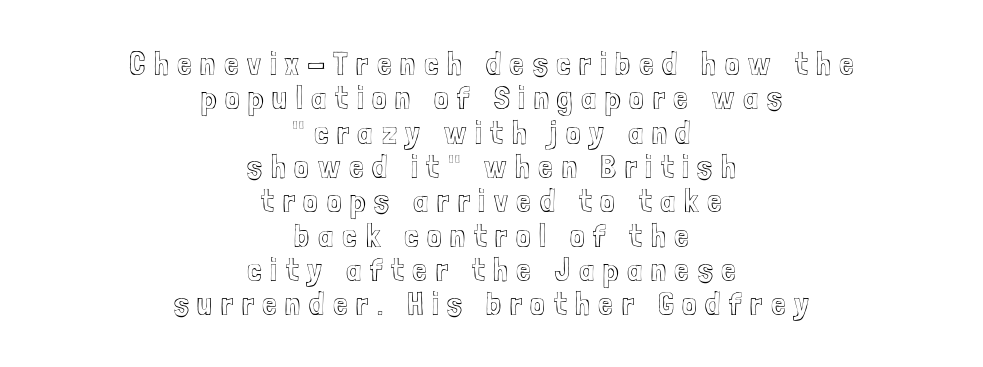
The image shows 33 px condensed type, upright; set centered, tight line spacing (1.04x), unusually wide letter spacing (+0.26 em), not underlined; a medium x-height.
